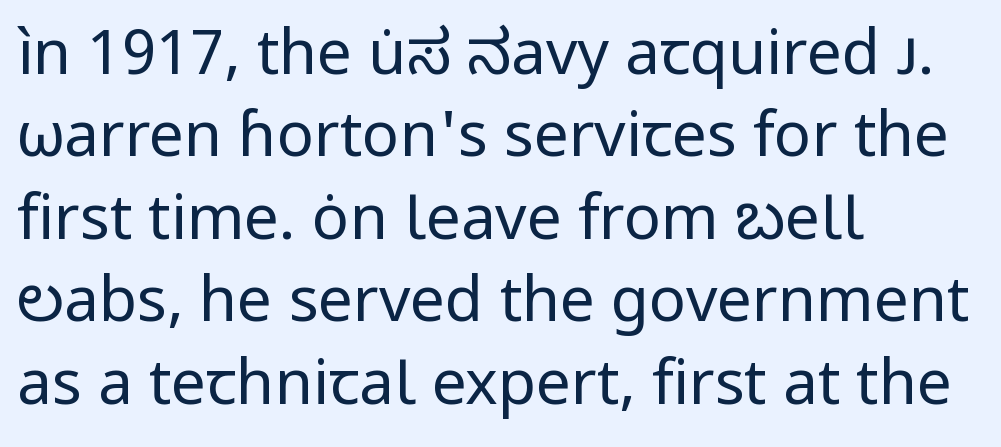
Q: Is the text bold? A: No.
Q: Is the text italic (slanted)? A: No, it is upright.
Q: Is the typeface a serif or a sans-serif typeface? A: Sans-serif.
Q: Is the text underlined? A: No.
Q: How is the paragraph aligned? A: Left-aligned.
Q: Is the spacing between letters normal or unusually wide? A: Normal.
Q: Is the spacing between lines tight, normal or loose? A: Normal.
Q: Width (condensed, normal, or wide)? A: Normal.
Q: Stroke contrast? A: Low.
Q: x-height? A: Medium.
Q: Monospaced? A: No.
